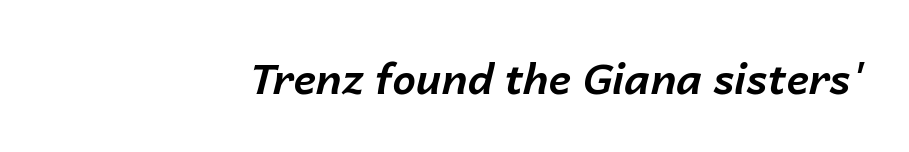
Emphasis by weight is at full strength: bold. The specimen reads as italic at a glance. A typesetter would call this zero additional tracking. Proportional: the letters do not fall into vertical columns. The specimen omits any rule beneath the text block's lines.
